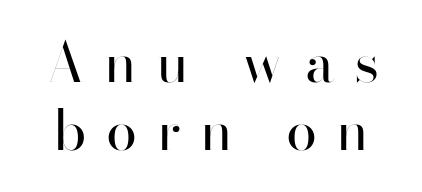
The image shows 56 px regular-weight sans-serif type, upright; set line spacing 1.21x, unusually wide letter spacing (+0.35 em), not underlined; high stroke contrast and a small x-height.
